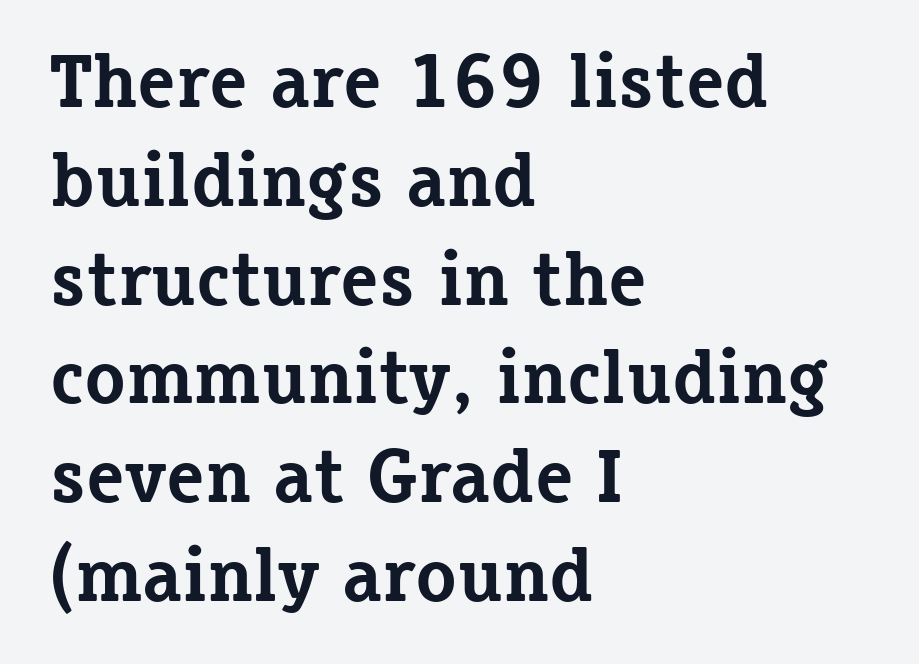
{"serif": "yes", "italic": "no", "bold": "yes", "weight": "bold", "width": "normal", "stroke_contrast": "low", "x_height": "medium", "monospaced": "no", "underline": "no", "align": "left", "line_spacing": "normal", "line_spacing_ratio": 1.3, "letter_spacing": "normal", "letter_spacing_em": 0.0, "glyph_px": 76}
